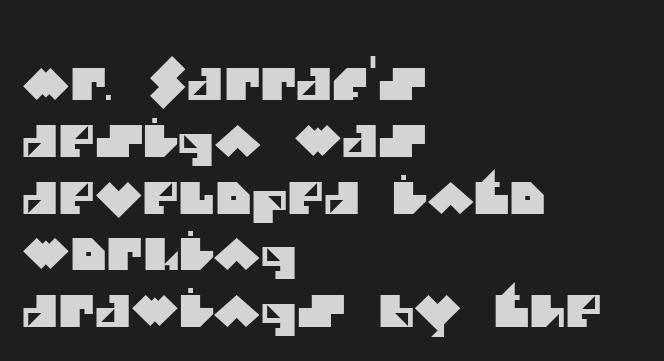
Students, note that the glyphs here touch the page at normal intervals. Font category for this specimen: sans-serif. Decoration check: the copy has no underline. Varying glyph widths throughout — classic text-font behaviour. This block has exactly the height ordinary leading produces. Compared with a centered layout, this one pins lines to the left instead.
